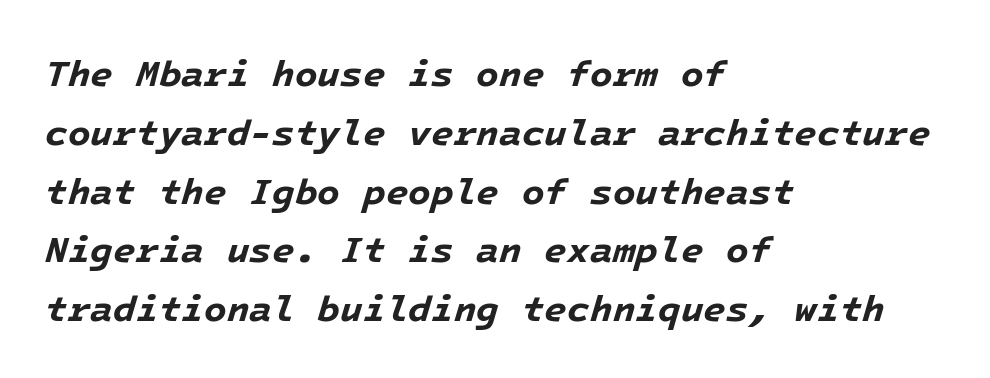
Quick note: interline space is typical. Every character sits at an angle, as italics do. Notice how the passage keeps a crisp vertical edge on the left only. A full-strength bold gives these letters their thick strokes. Underlining? Definitely not there.
